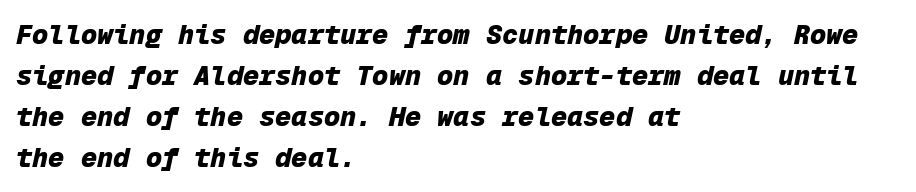
The image shows 27 px bold type, italic (leaning right); set left-aligned, normal line spacing (1.52x), normal letter spacing, not underlined.
